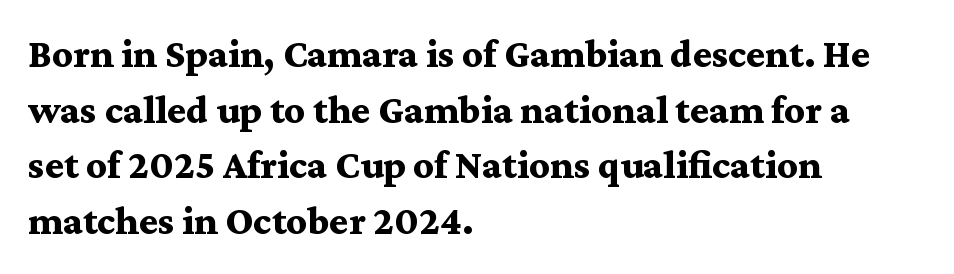
The image shows 40 px bold, wide serif type, upright; set left-aligned, normal line spacing (1.39x), normal letter spacing, not underlined; medium stroke contrast and a medium x-height.
